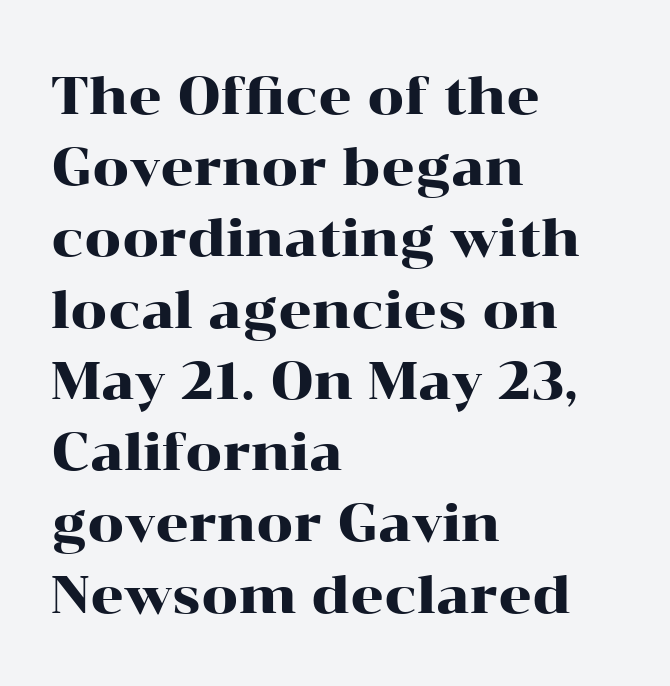
{"serif": "yes", "italic": "no", "width": "wide", "stroke_contrast": "high", "x_height": "medium", "monospaced": "no", "underline": "no", "align": "left", "line_spacing": "normal", "line_spacing_ratio": 1.37, "letter_spacing": "normal", "letter_spacing_em": 0.0, "glyph_px": 52}
